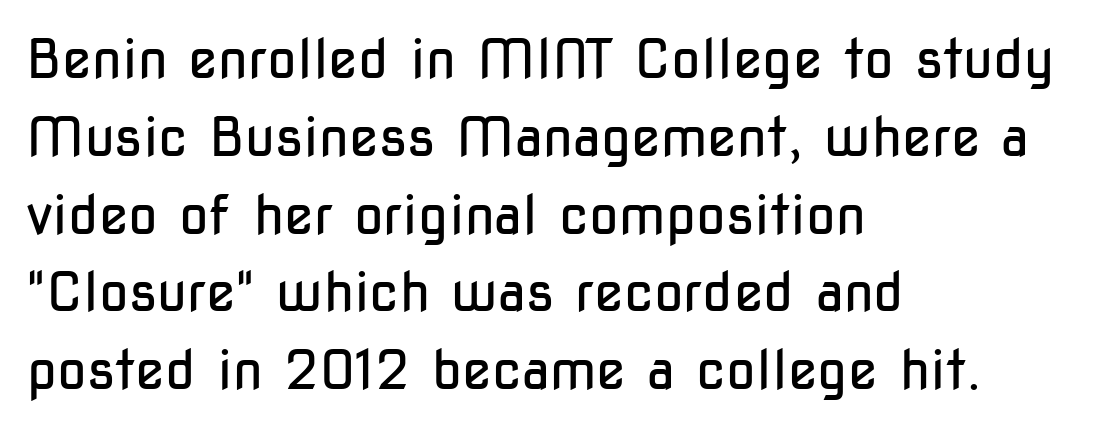
Q: Is the text bold? A: No.
Q: Is the text italic (slanted)? A: No, it is upright.
Q: Is the typeface a serif or a sans-serif typeface? A: Sans-serif.
Q: Is the text underlined? A: No.
Q: How is the paragraph aligned? A: Left-aligned.
Q: Is the spacing between letters normal or unusually wide? A: Normal.
Q: Is the spacing between lines tight, normal or loose? A: Normal.
Q: Width (condensed, normal, or wide)? A: Condensed.
Q: Stroke contrast? A: Low.
Q: x-height? A: Medium.
Q: Monospaced? A: No.
